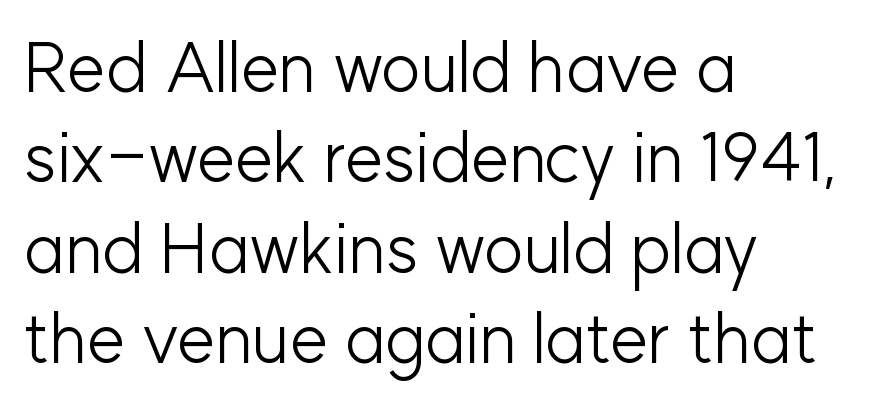
The image shows 69 px light sans-serif type, upright; set left-aligned, normal line spacing (1.31x), normal letter spacing, not underlined; low stroke contrast and a medium x-height.
